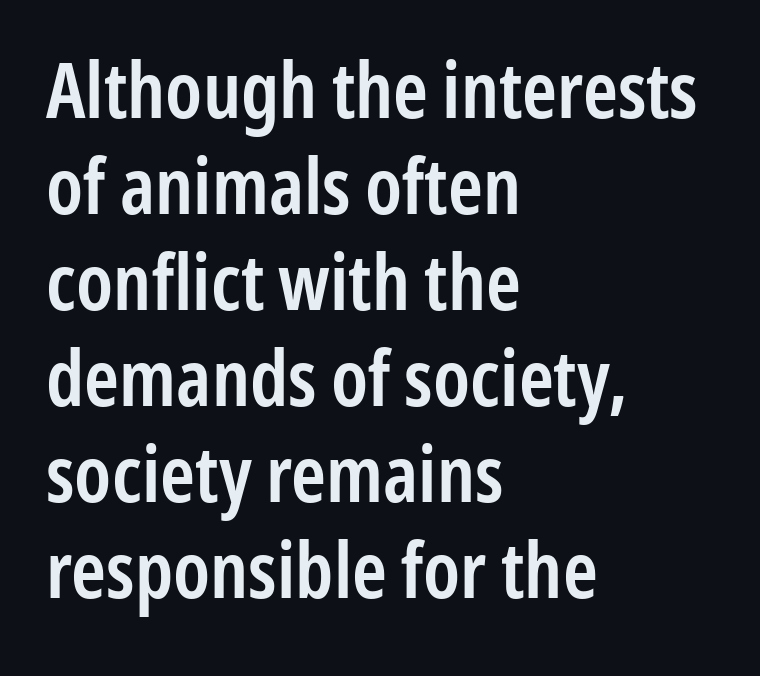
Q: Is the text bold? A: Semi-bold.
Q: Is the text italic (slanted)? A: No, it is upright.
Q: Is the typeface a serif or a sans-serif typeface? A: Sans-serif.
Q: Is the text underlined? A: No.
Q: How is the paragraph aligned? A: Left-aligned.
Q: Is the spacing between letters normal or unusually wide? A: Normal.
Q: Width (condensed, normal, or wide)? A: Condensed.
Q: Stroke contrast? A: Low.
Q: x-height? A: Medium.
Q: Monospaced? A: No.
